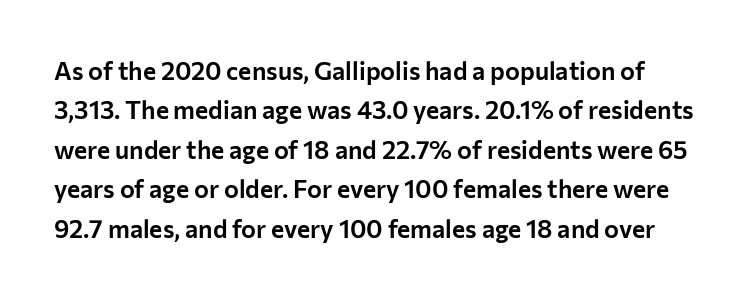
The image shows 25 px text type, upright; set normal line spacing (1.58x), normal letter spacing, not underlined.
